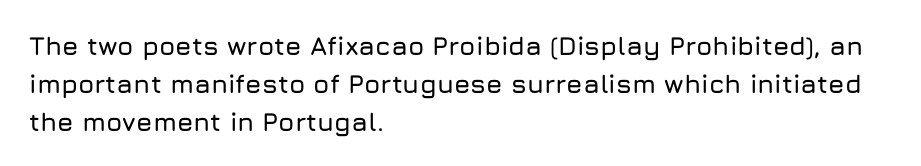
Vertical strokes here are truly vertical. Inter-character spacing is left at the font's built-in metrics. Beneath every word, the page is bare. The typesetter chose a ragged-right arrangement here. Quick note: interline space is typical.
